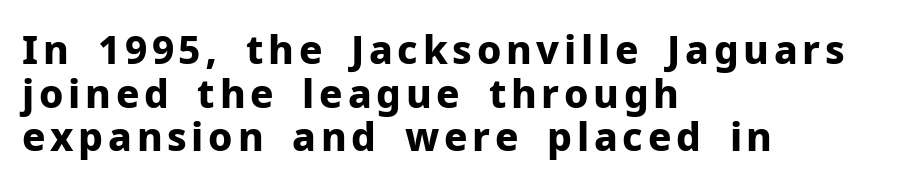
{"serif": "no", "italic": "no", "bold": "yes", "weight": "bold", "width": "normal", "stroke_contrast": "low", "x_height": "medium", "monospaced": "no", "underline": "no", "align": "left", "line_spacing": "tight", "line_spacing_ratio": 1.12, "glyph_px": 39}
